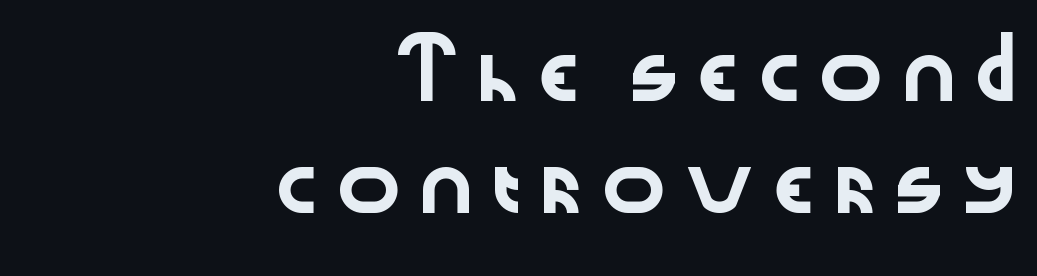
Q: Is the text italic (slanted)? A: No, it is upright.
Q: Is the typeface a serif or a sans-serif typeface? A: Sans-serif.
Q: Is the text underlined? A: No.
Q: How is the paragraph aligned? A: Right-aligned.
Q: Is the spacing between lines tight, normal or loose? A: Loose.
Q: Width (condensed, normal, or wide)? A: Wide.
Q: Stroke contrast? A: Low.
Q: x-height? A: Medium.
Q: Monospaced? A: No.
